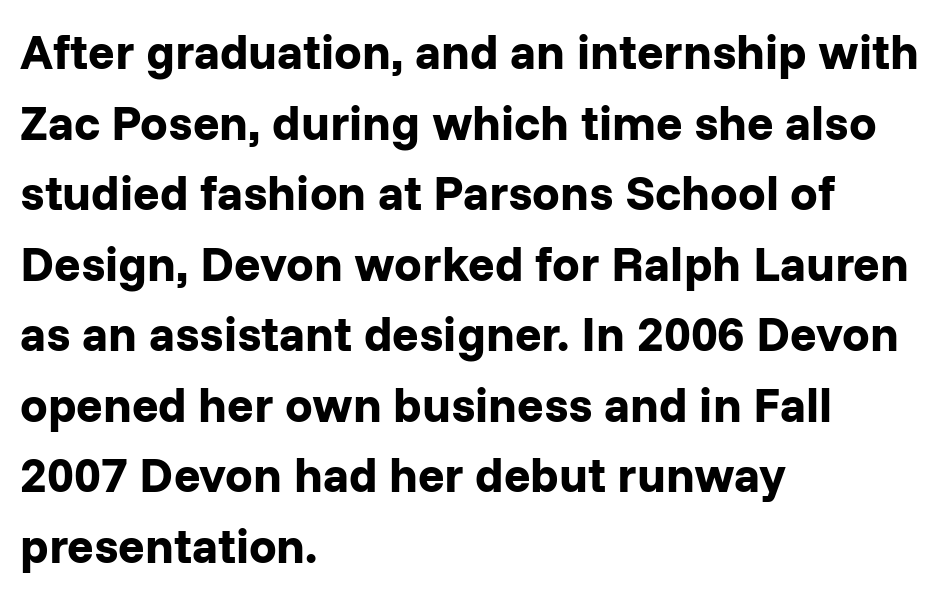
Q: Is the text bold? A: Yes.
Q: Is the text italic (slanted)? A: No, it is upright.
Q: Is the typeface a serif or a sans-serif typeface? A: Sans-serif.
Q: Is the text underlined? A: No.
Q: How is the paragraph aligned? A: Left-aligned.
Q: Is the spacing between letters normal or unusually wide? A: Normal.
Q: Is the spacing between lines tight, normal or loose? A: Normal.
Q: Width (condensed, normal, or wide)? A: Normal.
Q: Stroke contrast? A: Low.
Q: x-height? A: Medium.
Q: Monospaced? A: No.
